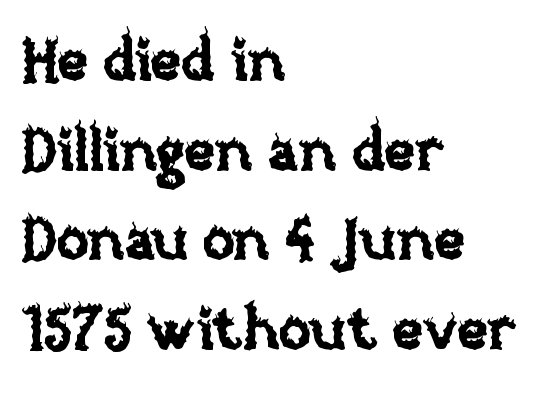
Q: Is the text italic (slanted)? A: No, it is upright.
Q: Is the text underlined? A: No.
Q: How is the paragraph aligned? A: Left-aligned.
Q: Is the spacing between letters normal or unusually wide? A: Normal.
Q: Is the spacing between lines tight, normal or loose? A: Normal.
Q: Width (condensed, normal, or wide)? A: Normal.
Q: Stroke contrast? A: Low.
Q: x-height? A: Large.
Q: Monospaced? A: No.
